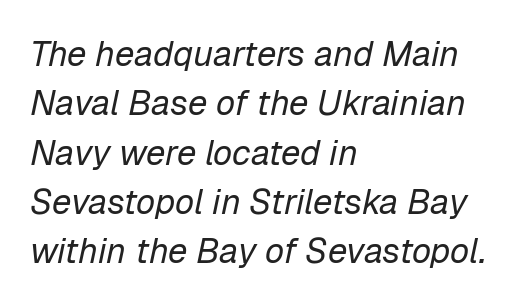
The image shows 35 px regular-weight type, italic (leaning right); set left-aligned, normal line spacing (1.41x), normal letter spacing, not underlined; low stroke contrast and a medium x-height.
